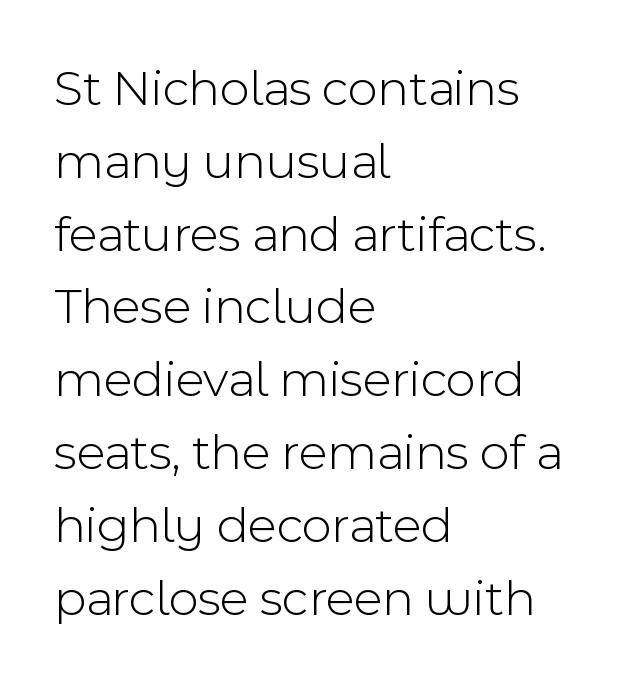
The image shows 52 px light sans-serif type, upright; set left-aligned, normal line spacing (1.4x), normal letter spacing, not underlined; a medium x-height.
